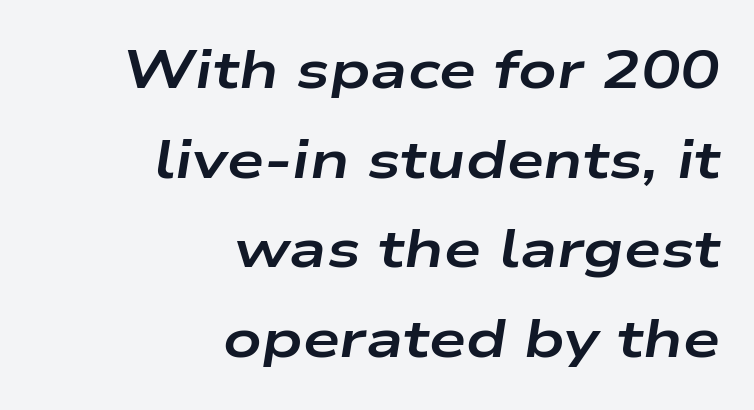
{"italic": "yes", "lean": "right", "slant_degrees": 9, "bold": "yes", "weight": "bold", "width": "wide", "stroke_contrast": "low", "x_height": "medium", "monospaced": "no", "underline": "no", "align": "right", "line_spacing": "normal", "line_spacing_ratio": 1.69, "letter_spacing": "normal", "letter_spacing_em": 0.0, "glyph_px": 53}
